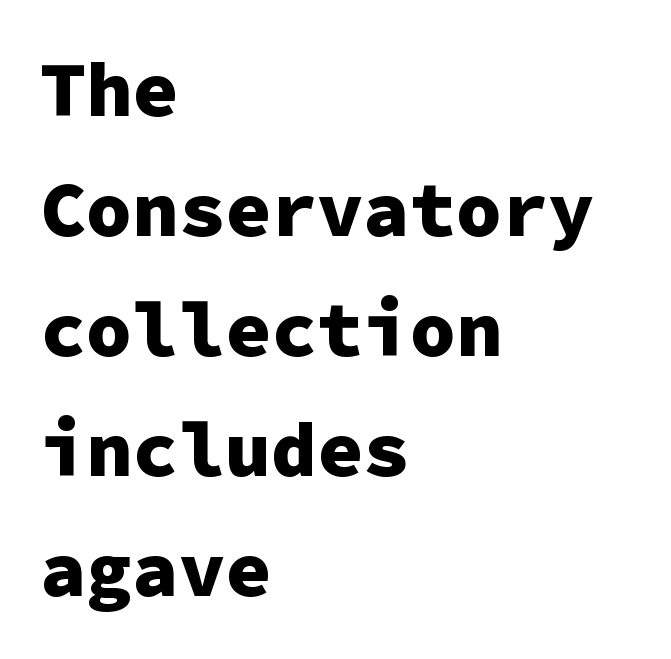
{"serif": "no", "italic": "no", "bold": "yes", "weight": "heavy", "width": "normal", "stroke_contrast": "low", "x_height": "medium", "monospaced": "yes", "underline": "no", "align": "left", "line_spacing": "normal", "line_spacing_ratio": 1.56, "letter_spacing": "normal", "letter_spacing_em": 0.0, "glyph_px": 77}
